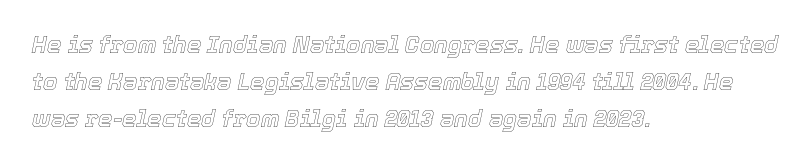
The image shows 23 px text type, italic (leaning right); set left-aligned, normal line spacing (1.6x), normal letter spacing, not underlined.
